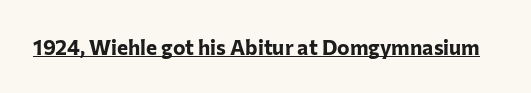
Emphasis is given by a line drawn under the lettering. Weight: bold. Honestly, the letter spacing is just normal — you wouldn't notice it. Is there any slant? The stems are plumb.
